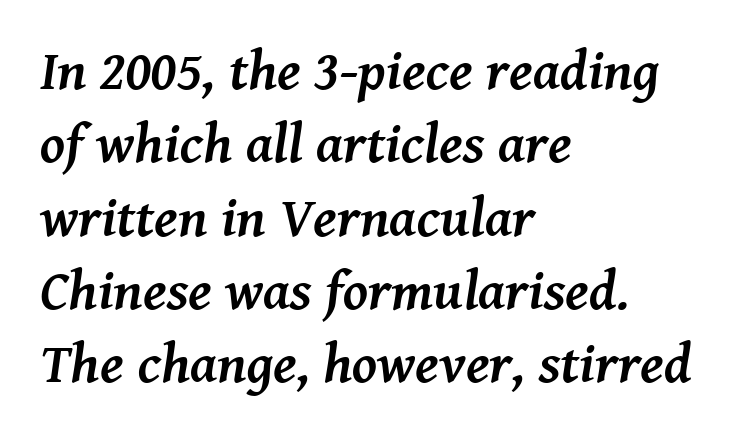
{"serif": "yes", "italic": "yes", "lean": "right", "slant_degrees": 8, "bold": "yes", "weight": "semibold", "width": "normal", "stroke_contrast": "medium", "x_height": "medium", "monospaced": "no", "underline": "no", "align": "left", "line_spacing": "normal", "line_spacing_ratio": 1.31, "letter_spacing": "normal", "letter_spacing_em": 0.0, "glyph_px": 56}
